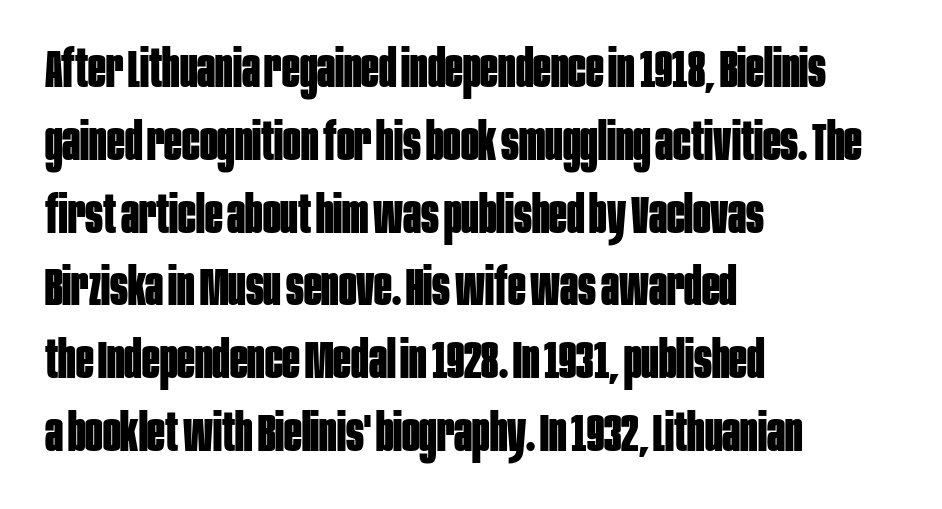
Q: Is the text bold? A: Yes.
Q: Is the text italic (slanted)? A: No, it is upright.
Q: Is the typeface a serif or a sans-serif typeface? A: Sans-serif.
Q: Is the text underlined? A: No.
Q: How is the paragraph aligned? A: Left-aligned.
Q: Is the spacing between letters normal or unusually wide? A: Normal.
Q: Is the spacing between lines tight, normal or loose? A: Normal.
Q: Width (condensed, normal, or wide)? A: Condensed.
Q: Stroke contrast? A: Low.
Q: x-height? A: Large.
Q: Monospaced? A: No.
